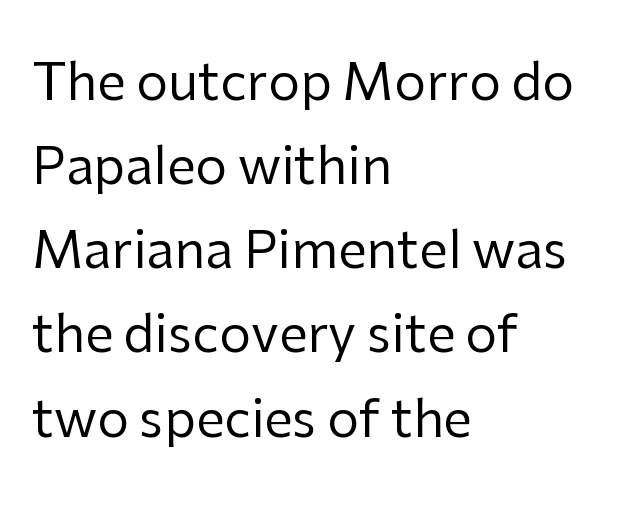
Q: Is the text bold? A: No.
Q: Is the text italic (slanted)? A: No, it is upright.
Q: Is the typeface a serif or a sans-serif typeface? A: Sans-serif.
Q: Is the text underlined? A: No.
Q: How is the paragraph aligned? A: Left-aligned.
Q: Is the spacing between letters normal or unusually wide? A: Normal.
Q: Is the spacing between lines tight, normal or loose? A: Normal.
Q: Width (condensed, normal, or wide)? A: Normal.
Q: Stroke contrast? A: Low.
Q: x-height? A: Medium.
Q: Monospaced? A: No.
